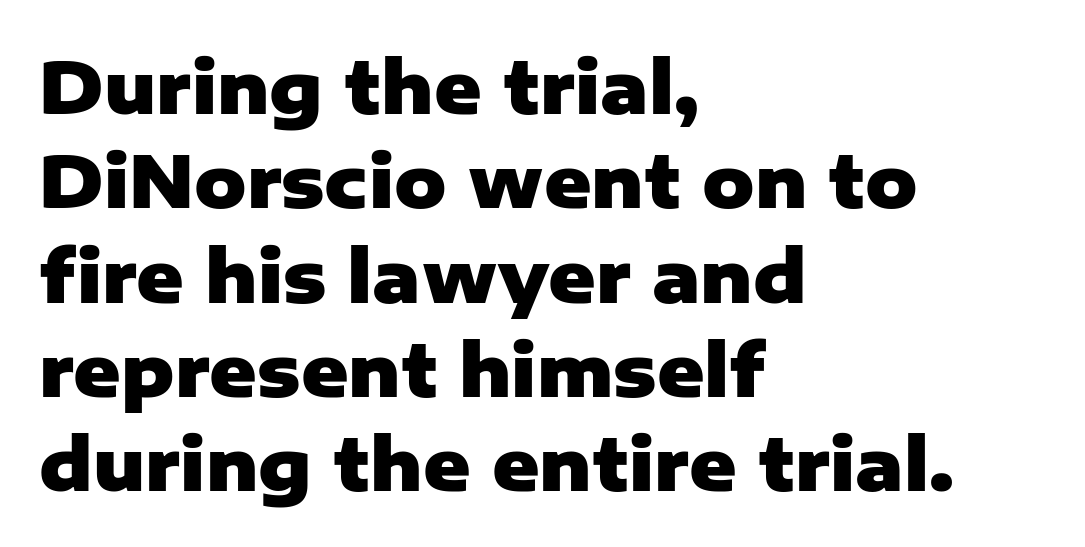
The image shows 72 px heavy sans-serif type, upright; set left-aligned, normal line spacing (1.31x), normal letter spacing, not underlined; low stroke contrast and a medium x-height.
